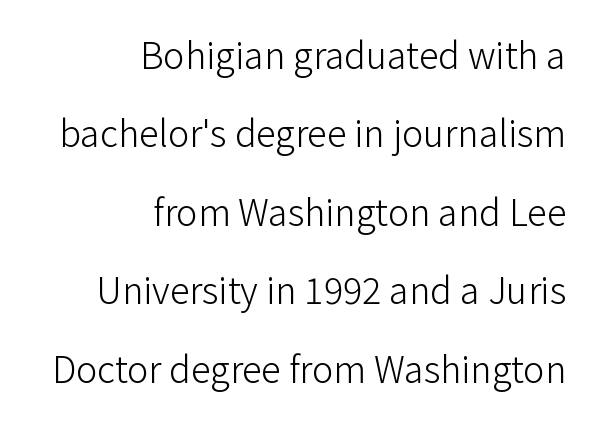
There is no visible air inserted between adjacent glyphs. Font category for this specimen: sans-serif. The typesetter chose a ragged-left arrangement here. Spacing verdict: proportional, widths tailored to each character.
